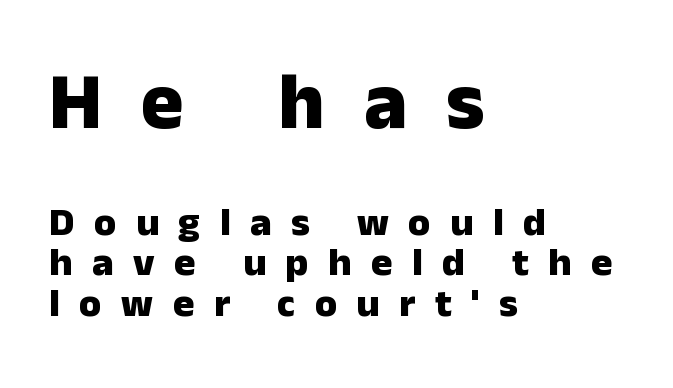
Which chunk is bigger? The first one — the top block dwarfs the bottom. In terms of posture, this sample is upright. Which margin do the lines hug? The left one — the right edge is uneven. Beneath every word, the page is bare. Here the designer chose a conventional face with non-uniform glyph widths. The line-height multiplier appears low, near solid setting.
